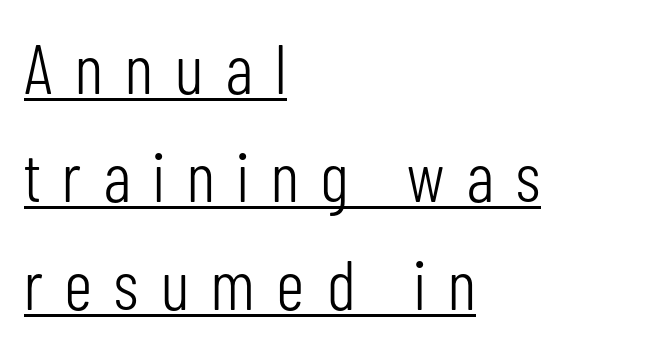
{"serif": "no", "italic": "no", "bold": "no", "weight": "light", "width": "condensed", "stroke_contrast": "low", "x_height": "medium", "monospaced": "no", "underline": "yes", "align": "left", "line_spacing": "normal", "line_spacing_ratio": 1.54, "letter_spacing": "wide", "letter_spacing_em": 0.32, "glyph_px": 70}
